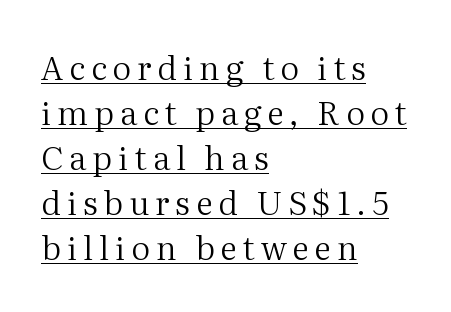
{"serif": "yes", "italic": "no", "bold": "no", "weight": "regular", "width": "normal", "stroke_contrast": "medium", "x_height": "medium", "monospaced": "no", "underline": "yes", "align": "left", "line_spacing": "normal", "line_spacing_ratio": 1.36, "glyph_px": 33}
